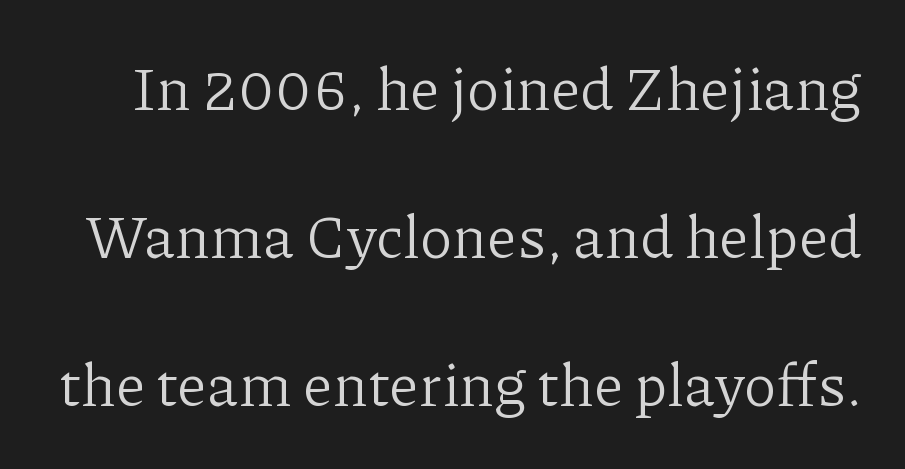
Q: Is the text bold? A: No.
Q: Is the text italic (slanted)? A: No, it is upright.
Q: Is the typeface a serif or a sans-serif typeface? A: Serif.
Q: Is the text underlined? A: No.
Q: Is the spacing between letters normal or unusually wide? A: Normal.
Q: Is the spacing between lines tight, normal or loose? A: Loose.
Q: Width (condensed, normal, or wide)? A: Normal.
Q: Stroke contrast? A: Low.
Q: x-height? A: Medium.
Q: Monospaced? A: No.
